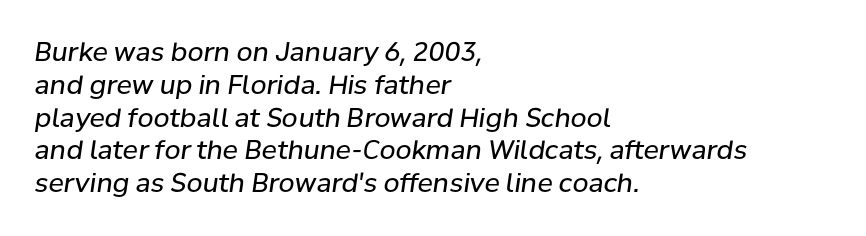
Q: Is the text bold? A: No.
Q: Is the text italic (slanted)? A: Yes, it leans right by about 8 degrees.
Q: Is the text underlined? A: No.
Q: How is the paragraph aligned? A: Left-aligned.
Q: Is the spacing between letters normal or unusually wide? A: Normal.
Q: Is the spacing between lines tight, normal or loose? A: Normal.
